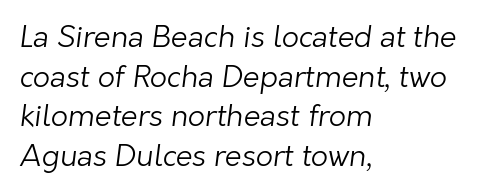
Q: Is the text bold? A: No.
Q: Is the typeface a serif or a sans-serif typeface? A: Sans-serif.
Q: Is the text underlined? A: No.
Q: How is the paragraph aligned? A: Left-aligned.
Q: Is the spacing between letters normal or unusually wide? A: Normal.
Q: Is the spacing between lines tight, normal or loose? A: Normal.
Q: Width (condensed, normal, or wide)? A: Normal.
Q: Stroke contrast? A: Low.
Q: x-height? A: Medium.
Q: Monospaced? A: No.
